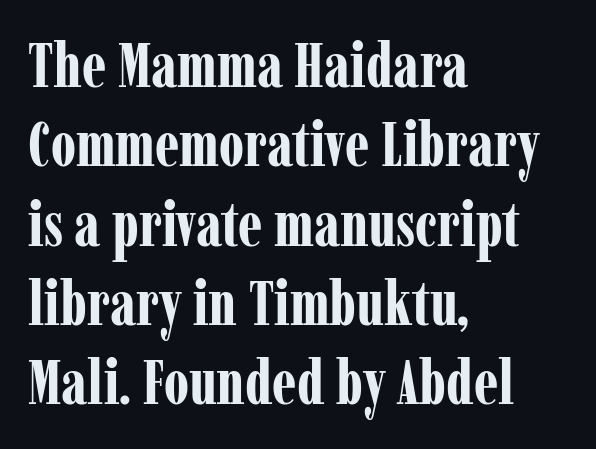
Casual observation: everything's shoved over to the left. Each letter keeps its own natural width here, so spacing adapts to shape. One glance says typical: line gaps are just what's usual. Any mark beneath the type? The region is blank. The designer went with a serif here, giving each stem small feet.
